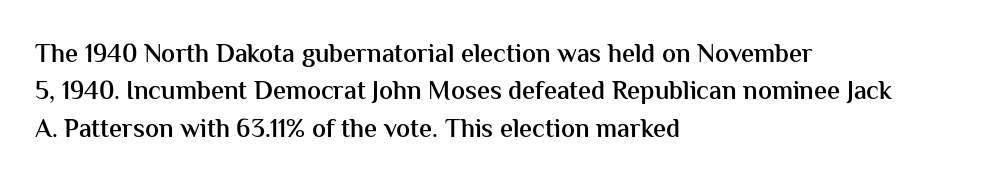
Q: Is the text bold? A: Semi-bold.
Q: Is the text italic (slanted)? A: No, it is upright.
Q: Is the text underlined? A: No.
Q: How is the paragraph aligned? A: Left-aligned.
Q: Is the spacing between letters normal or unusually wide? A: Normal.
Q: Is the spacing between lines tight, normal or loose? A: Normal.
